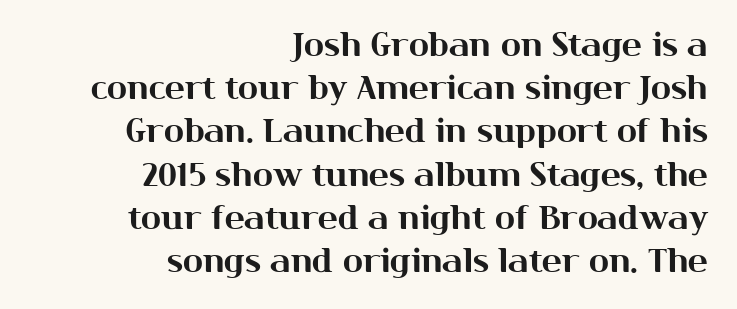
Vertically, the passage feels balanced, rows spaced as you'd expect. Leftover space on each line is placed entirely before the opening word. These lines are composed in type without serifs. Proportional: the letters do not fall into vertical columns. Nothing unusual about the tracking: characters are spaced as the font intends. The zone under the glyphs is completely vacant.
